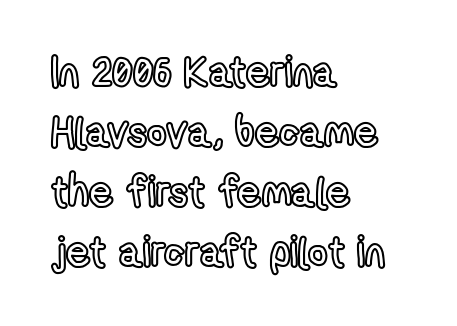
The image shows 42 px condensed type, upright; set left-aligned, normal line spacing (1.43x), normal letter spacing, not underlined; a medium x-height.
